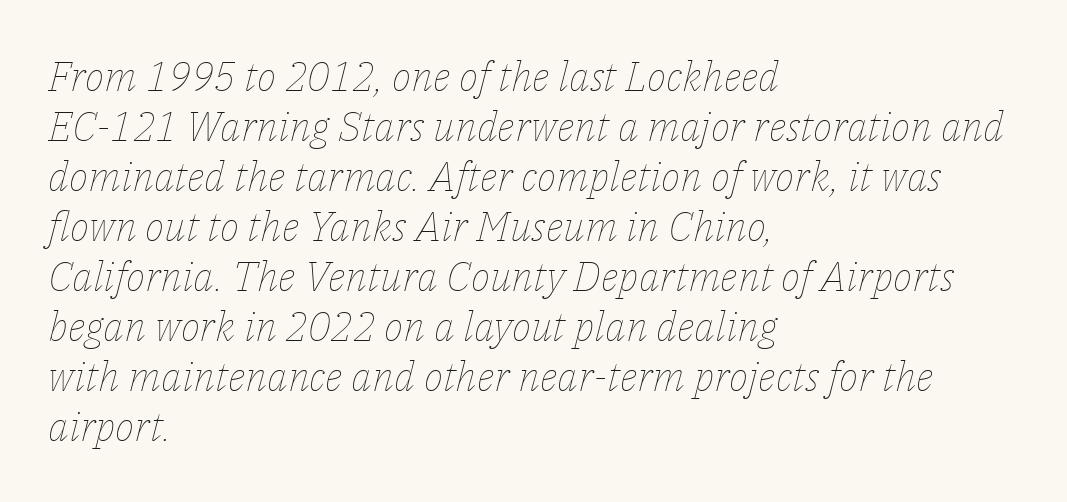
{"italic": "yes", "lean": "right", "slant_degrees": 14, "bold": "no", "weight": "thin", "width": "normal", "stroke_contrast": "low", "x_height": "medium", "monospaced": "no", "underline": "no", "align": "left", "line_spacing_ratio": 1.22, "letter_spacing": "normal", "letter_spacing_em": 0.0, "glyph_px": 41}
